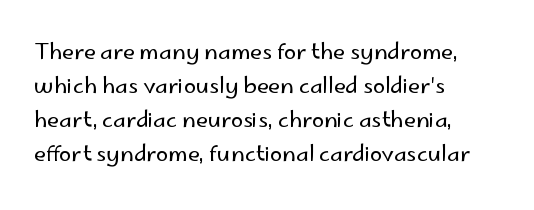
These lines stack with their left ends in a neat column. Any mark beneath the type? The region is blank. Short note: letters normally spaced. The type sits square on the baseline with zero lean.
